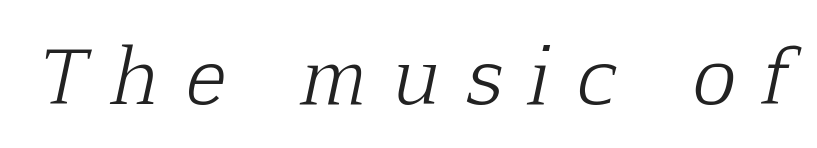
The space directly below the letters is spotless. The weight would be labelled regular, book, light, or lighter still. Short note: letters widely spaced. Yep, that's italic — everything's leaning.
